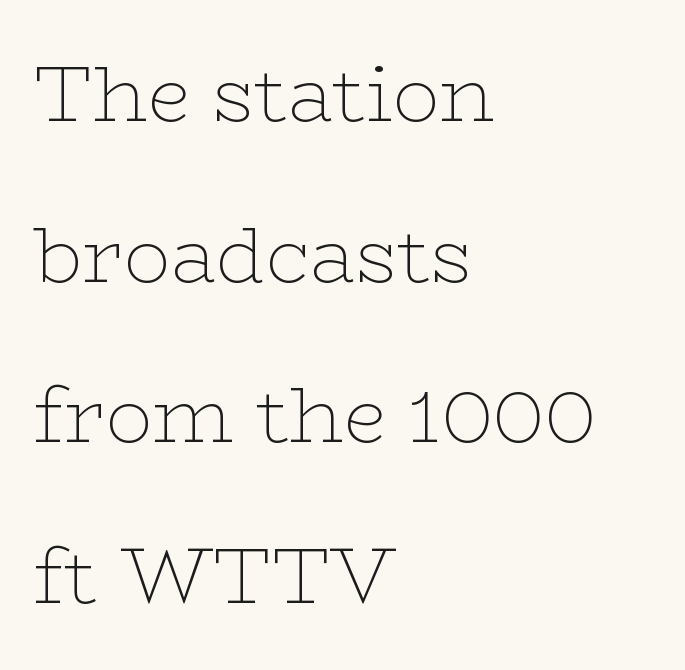
{"serif": "yes", "italic": "no", "bold": "no", "weight": "thin", "width": "wide", "stroke_contrast": "low", "x_height": "medium", "monospaced": "no", "underline": "no", "align": "left", "line_spacing": "loose", "line_spacing_ratio": 2.06, "letter_spacing": "normal", "letter_spacing_em": 0.0, "glyph_px": 78}
